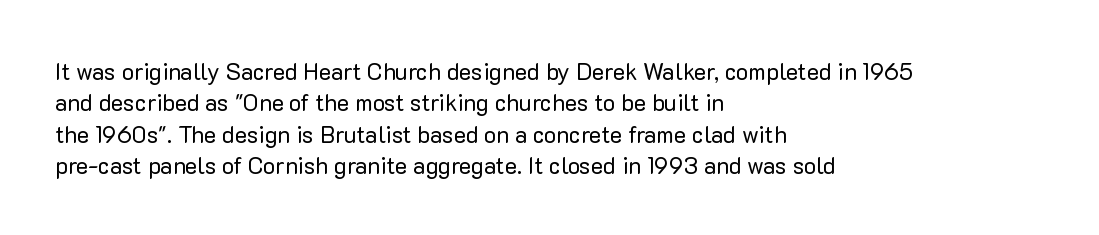
The image shows 23 px text type, upright; set left-aligned, normal line spacing (1.36x), normal letter spacing, not underlined.
